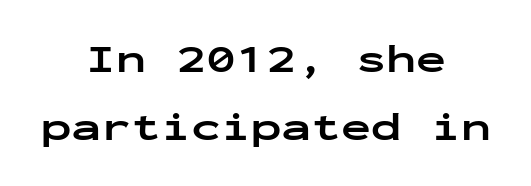
No italicization has been applied; the sample stays upright. The passage shown is not underscored anywhere. Do the characters align in a grid? Yes, the font is monospaced. Each word holds together tightly as a unit, with standard inter-letter gaps.
